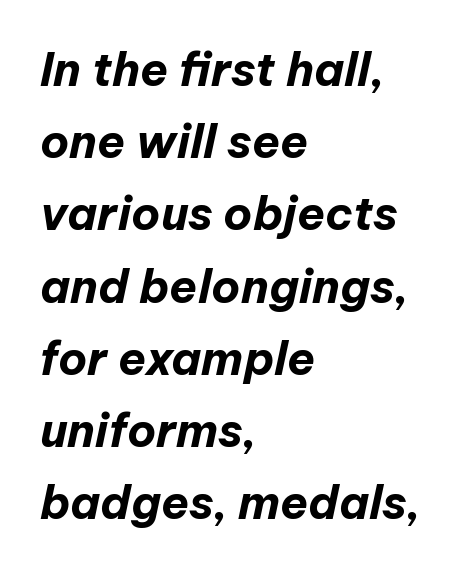
The image shows 46 px bold type, italic (leaning right); set left-aligned, normal line spacing (1.57x), normal letter spacing, not underlined; low stroke contrast and a medium x-height.
